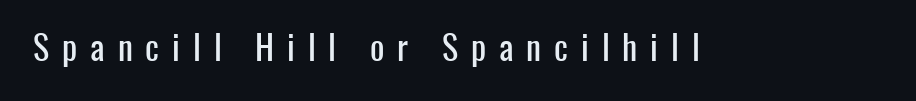
Italic? Not at all — the glyphs are vertical. The passage shown is typed in a proportional face where columns would drift. Caption: expanded tracking, letters set apart. Are there feet on the stems? There aren't — it's a sans. Quick note: underline off.
